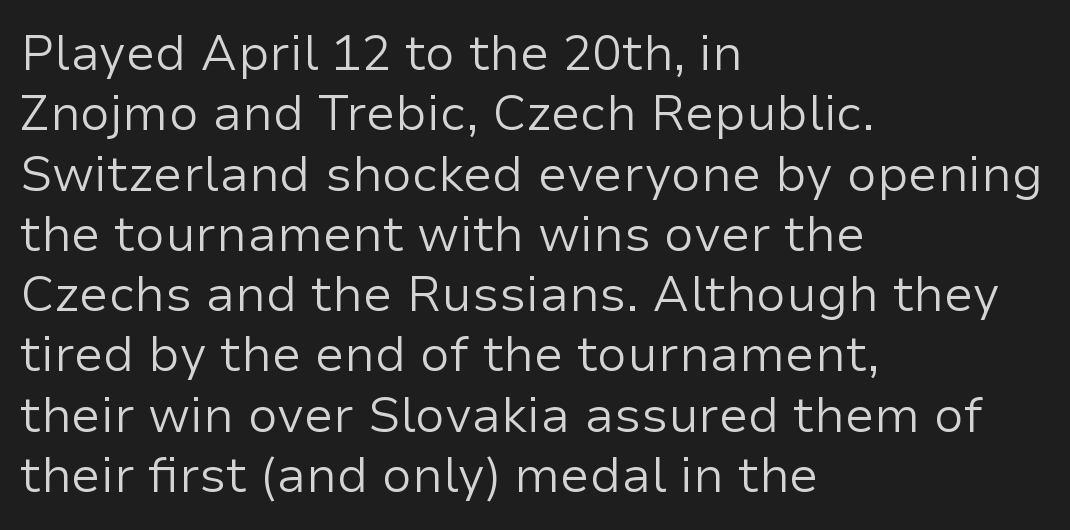
{"serif": "no", "italic": "no", "bold": "no", "weight": "regular", "width": "normal", "stroke_contrast": "low", "x_height": "medium", "monospaced": "no", "underline": "no", "align": "left", "line_spacing_ratio": 1.23, "letter_spacing": "normal", "letter_spacing_em": 0.0, "glyph_px": 49}
